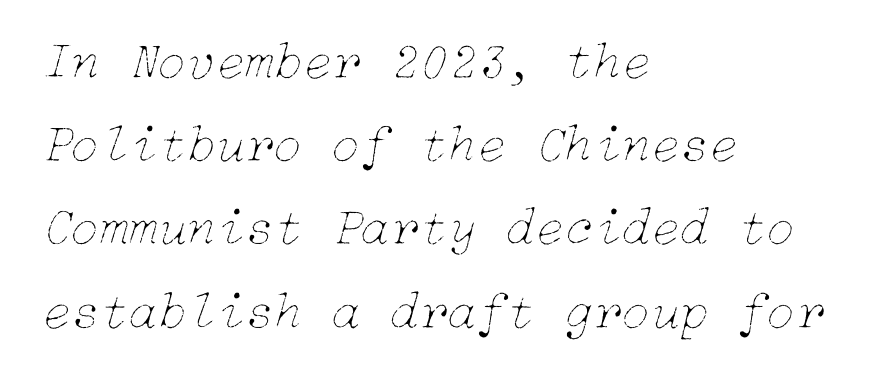
The font's italic variant was chosen for this text. The horizontal fit of the characters is conventional and even. Honestly, there is no underline to notice here at all. Successive baselines arrive at the customary interval.
